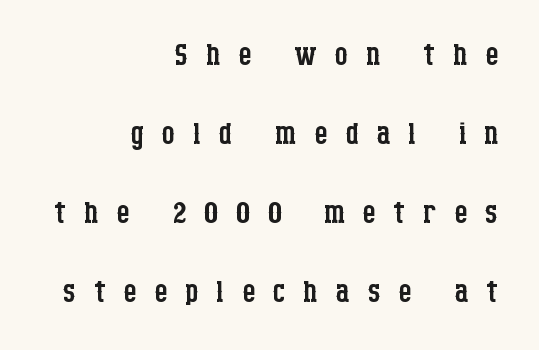
Q: Is the text bold? A: No.
Q: Is the text italic (slanted)? A: No, it is upright.
Q: Is the typeface a serif or a sans-serif typeface? A: Serif.
Q: Is the text underlined? A: No.
Q: How is the paragraph aligned? A: Right-aligned.
Q: Is the spacing between letters normal or unusually wide? A: Unusually wide.
Q: Width (condensed, normal, or wide)? A: Condensed.
Q: Stroke contrast? A: Low.
Q: x-height? A: Large.
Q: Monospaced? A: No.
